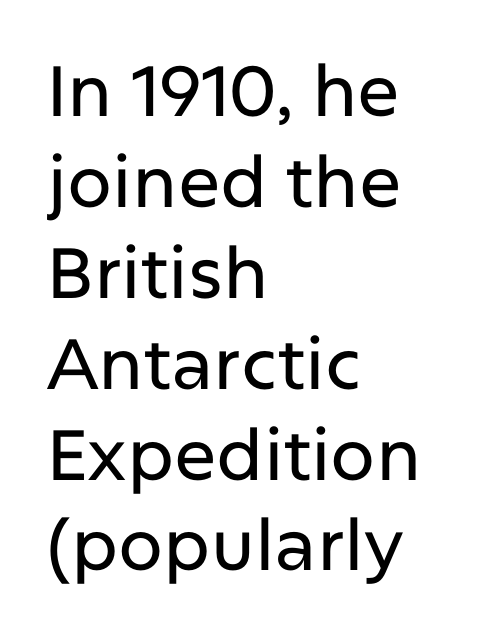
{"serif": "no", "italic": "no", "width": "normal", "stroke_contrast": "low", "x_height": "medium", "monospaced": "no", "underline": "no", "align": "left", "line_spacing": "normal", "line_spacing_ratio": 1.28, "letter_spacing": "normal", "letter_spacing_em": 0.0, "glyph_px": 71}
